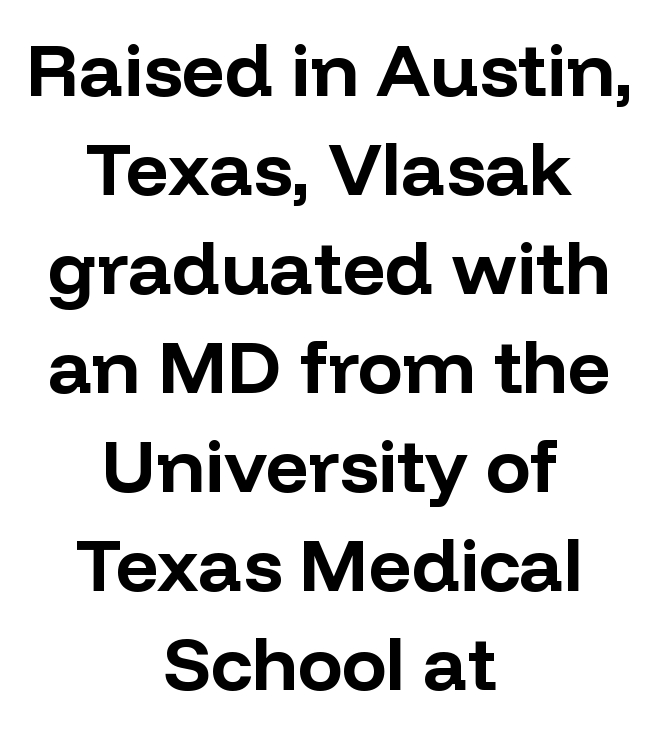
Casual observation: everything's sitting right in the middle. Do the characters align in a grid? No, the font is proportional. Students, this is bold: see how much ink each stroke carries. Clear beneath every line of the passage. Classification — sans serif. This sample keeps an unexceptional amount of space between lines.
